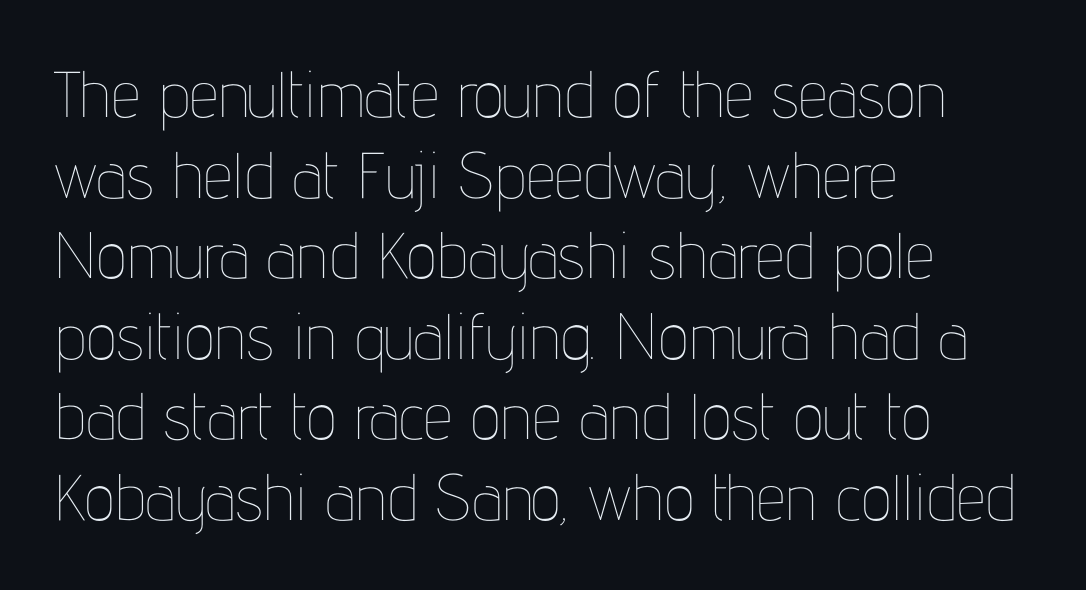
Tracking here is standard; glyphs follow each other at the usual distance. The paragraph shown leans on its left margin. The foot of each line stays bare and open. The lettering stays uniformly vertical, giving the passage a roman look. Weight: regular or lighter.
